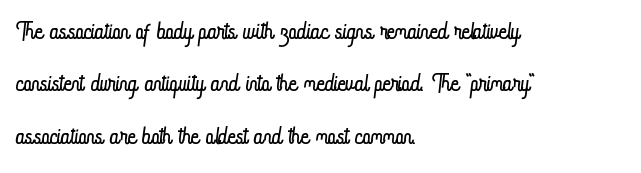
The image shows 35 px light, condensed type; set left-aligned, normal line spacing (1.5x), normal letter spacing, not underlined; low stroke contrast and a small x-height.
